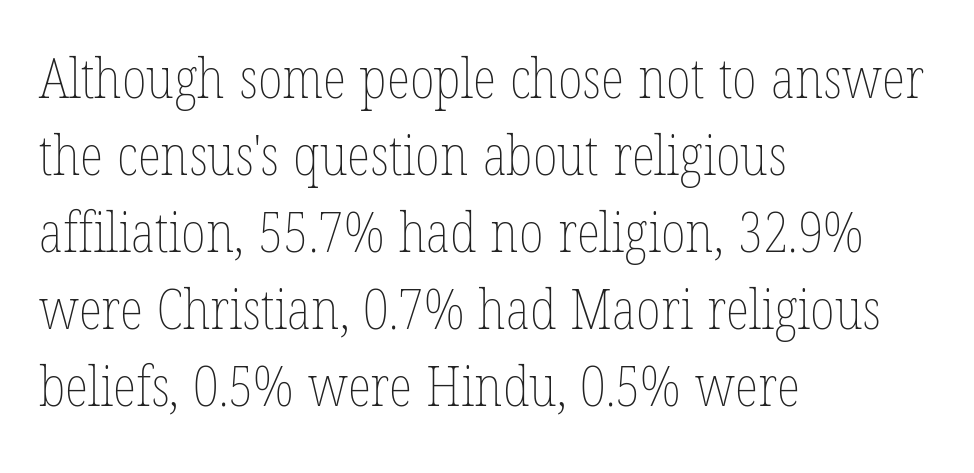
Alignment: flush left. No chunkiness to these letters — they're not bold. In terms of leading, this rendering sits right in the middle. Characters follow at the spacing the type designer built in. Any mark beneath the type? The region is blank.
